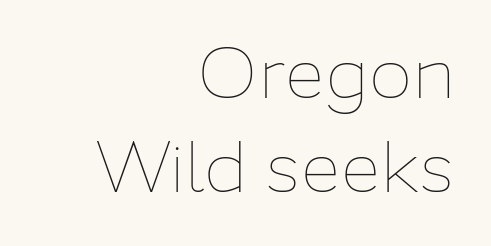
The image shows 72 px thin type, upright; set right-aligned, normal line spacing (1.31x), normal letter spacing, not underlined; low stroke contrast and a medium x-height.
